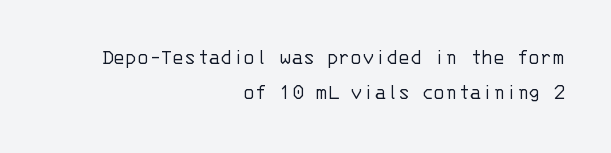
The image shows 22 px text type, upright; set right-aligned, normal line spacing (1.6x), normal letter spacing, not underlined.
